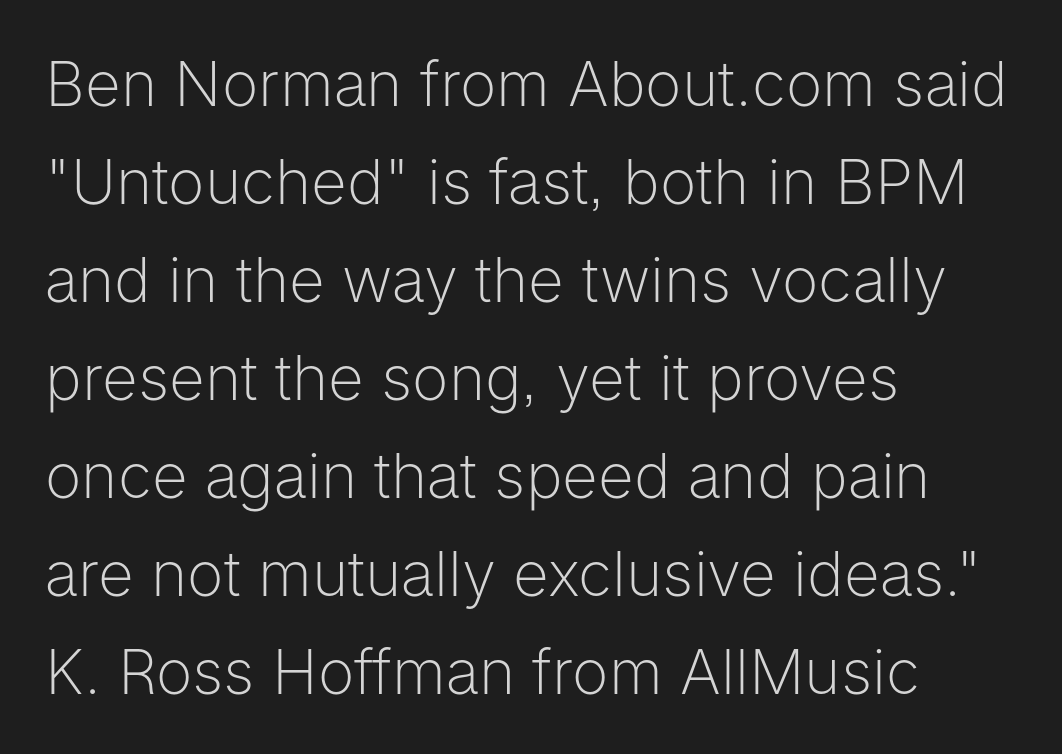
Q: Is the text bold? A: No.
Q: Is the text italic (slanted)? A: No, it is upright.
Q: Is the typeface a serif or a sans-serif typeface? A: Sans-serif.
Q: Is the text underlined? A: No.
Q: How is the paragraph aligned? A: Left-aligned.
Q: Is the spacing between letters normal or unusually wide? A: Normal.
Q: Is the spacing between lines tight, normal or loose? A: Normal.
Q: Width (condensed, normal, or wide)? A: Normal.
Q: Stroke contrast? A: Low.
Q: x-height? A: Medium.
Q: Monospaced? A: No.
